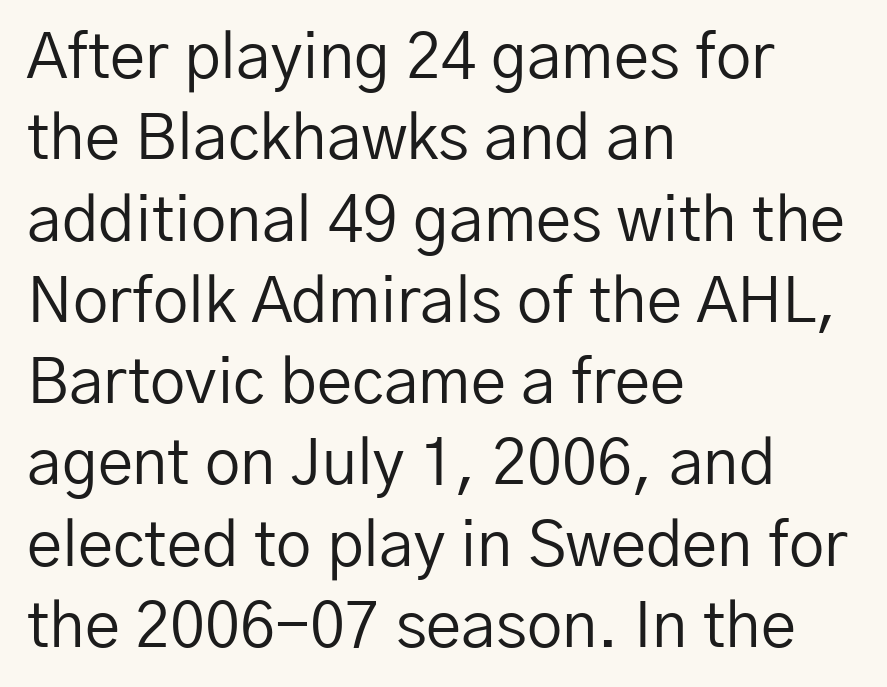
The image shows 63 px regular-weight sans-serif type, upright; set left-aligned, normal line spacing (1.29x), normal letter spacing, not underlined; low stroke contrast and a medium x-height.
